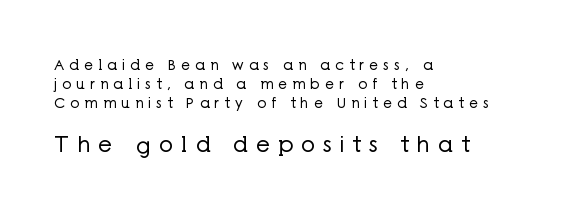
Unbolded letterforms with no extra heft. If you measured baseline to baseline, you'd find a middling distance. Teacher's note: observe the even left margin — that is flush-left alignment. You could only call the tracking loose — the letters float apart.
